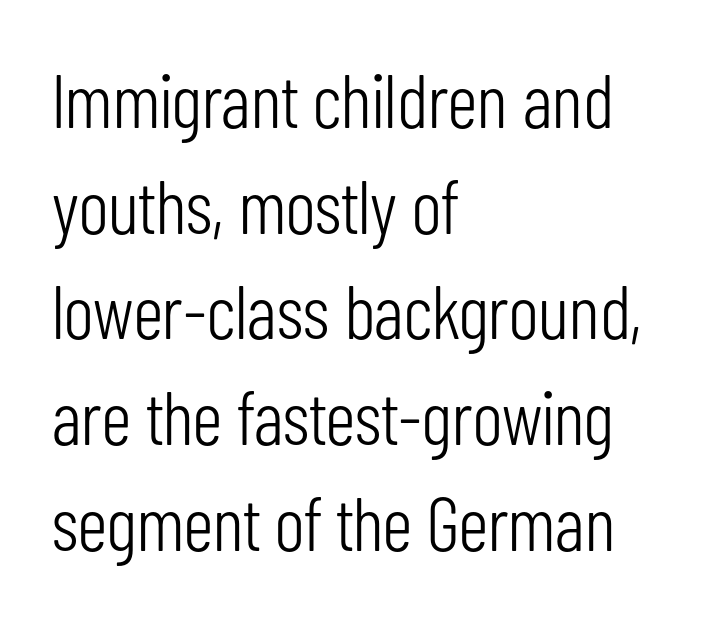
Q: Is the text bold? A: No.
Q: Is the text italic (slanted)? A: No, it is upright.
Q: Is the typeface a serif or a sans-serif typeface? A: Sans-serif.
Q: Is the text underlined? A: No.
Q: How is the paragraph aligned? A: Left-aligned.
Q: Is the spacing between letters normal or unusually wide? A: Normal.
Q: Is the spacing between lines tight, normal or loose? A: Normal.
Q: Width (condensed, normal, or wide)? A: Condensed.
Q: Stroke contrast? A: Low.
Q: x-height? A: Medium.
Q: Monospaced? A: No.
